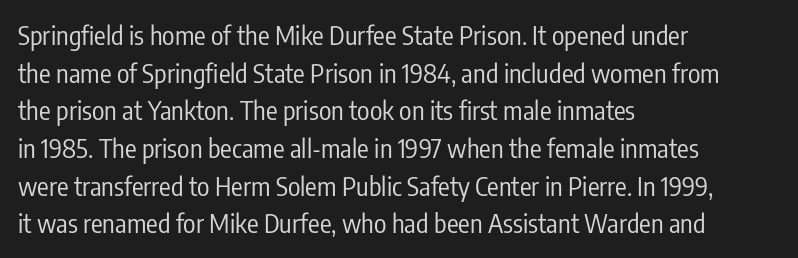
{"italic": "no", "bold": "no", "underline": "no", "align": "left", "line_spacing": "normal", "line_spacing_ratio": 1.45, "letter_spacing": "normal", "letter_spacing_em": 0.0, "glyph_px": 26}
